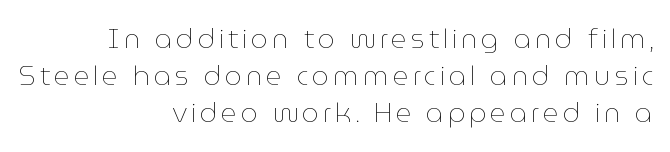
{"italic": "no", "bold": "no", "underline": "no", "align": "right", "line_spacing": "normal", "line_spacing_ratio": 1.37, "glyph_px": 27}
